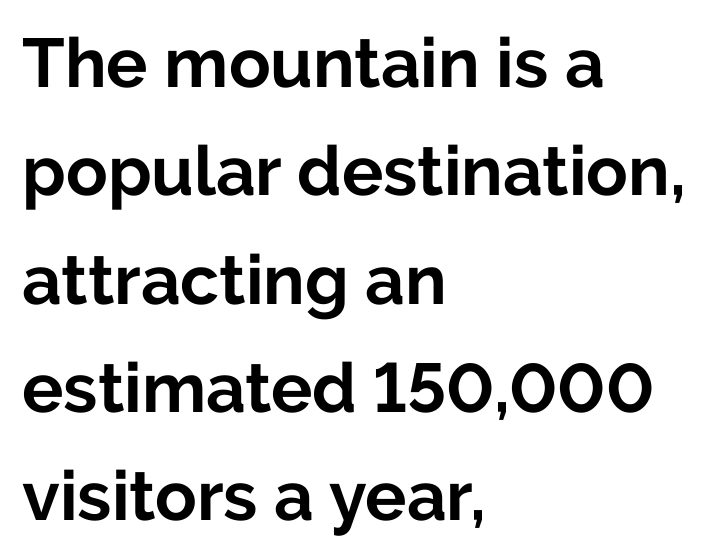
A typesetter would mark this as roman, not italic. A classic flush-left, rag-right setting is used for this passage. Vertical spacing — default. Nothing unusual about the tracking: characters are spaced as the font intends. The rendering uses natural spacing where letterforms have individual widths.
